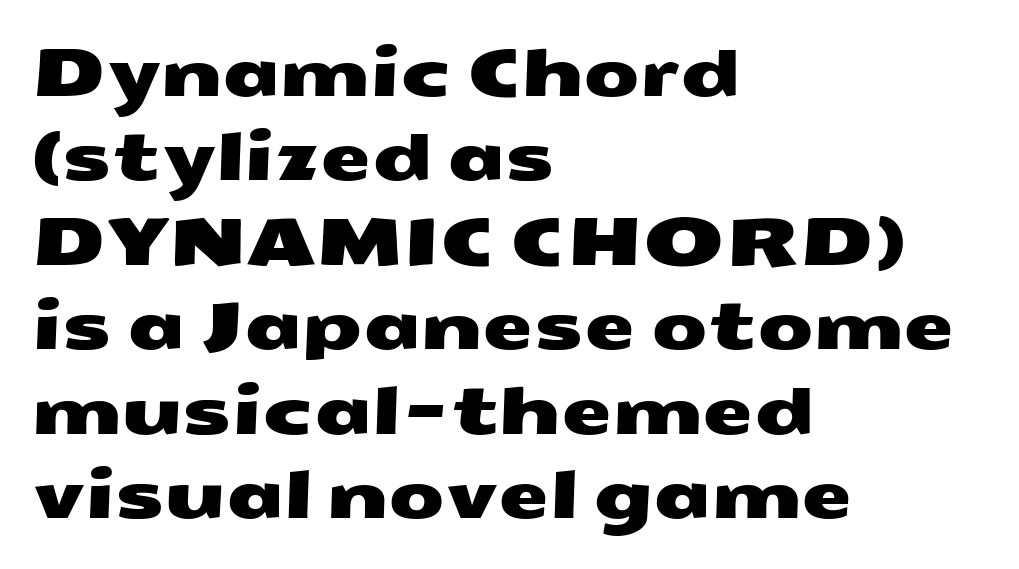
Q: Is the typeface a serif or a sans-serif typeface? A: Sans-serif.
Q: Is the text underlined? A: No.
Q: How is the paragraph aligned? A: Left-aligned.
Q: Is the spacing between letters normal or unusually wide? A: Normal.
Q: Is the spacing between lines tight, normal or loose? A: Normal.
Q: Width (condensed, normal, or wide)? A: Wide.
Q: Stroke contrast? A: Medium.
Q: x-height? A: Medium.
Q: Monospaced? A: No.
